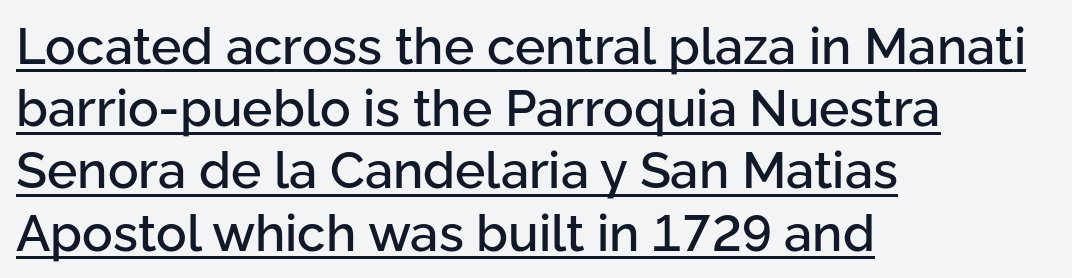
{"serif": "no", "italic": "no", "width": "normal", "stroke_contrast": "low", "x_height": "medium", "monospaced": "no", "underline": "yes", "align": "left", "line_spacing_ratio": 1.22, "letter_spacing": "normal", "letter_spacing_em": 0.0, "glyph_px": 51}
